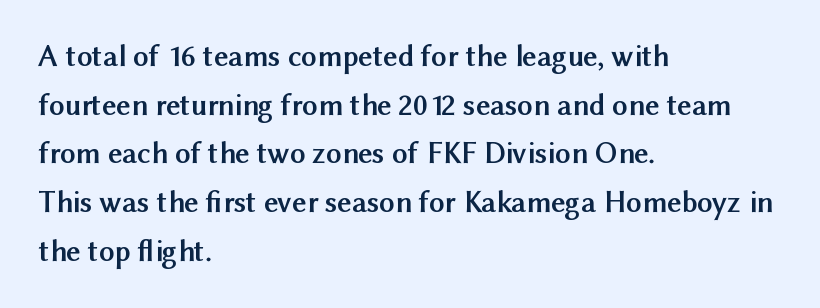
Q: Is the text bold? A: Yes.
Q: Is the text italic (slanted)? A: No, it is upright.
Q: Is the typeface a serif or a sans-serif typeface? A: Sans-serif.
Q: Is the text underlined? A: No.
Q: How is the paragraph aligned? A: Left-aligned.
Q: Is the spacing between letters normal or unusually wide? A: Normal.
Q: Is the spacing between lines tight, normal or loose? A: Normal.
Q: Width (condensed, normal, or wide)? A: Normal.
Q: Stroke contrast? A: Medium.
Q: x-height? A: Medium.
Q: Monospaced? A: No.
